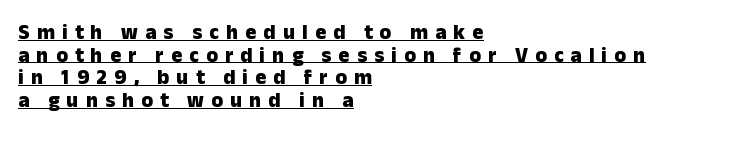
Set as a true bold cut, around the 700 mark. If you drew a ruler down the left edge, every line would touch it. Rows of type sit shoulder to shoulder in the vertical direction. Observe the wide spacing: letters keep a clear distance from each other.
